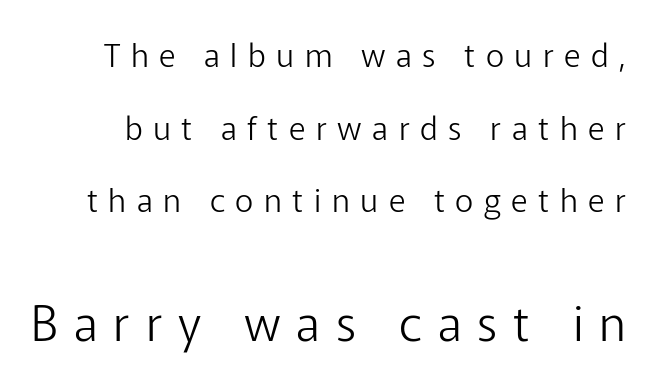
The image shows 48 px light sans-serif type, upright; set loose line spacing (2.27x), unusually wide letter spacing (+0.33 em), not underlined; the second (bottom) block is 1.5x larger; low stroke contrast and a medium x-height.
